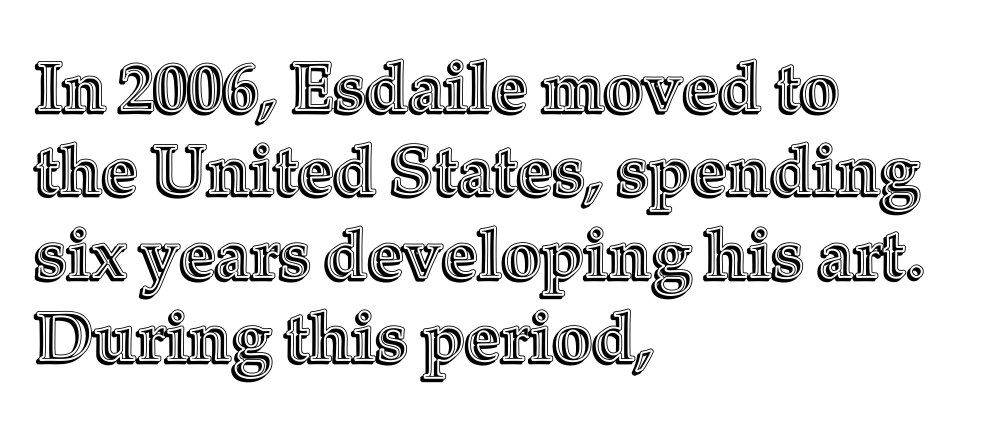
{"italic": "no", "width": "normal", "x_height": "medium", "monospaced": "no", "underline": "no", "align": "left", "line_spacing_ratio": 1.21, "letter_spacing": "normal", "letter_spacing_em": 0.0, "glyph_px": 69}
